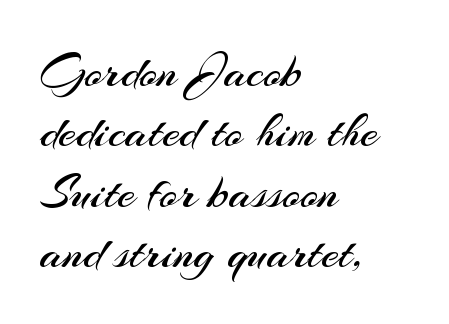
{"serif": "no", "bold": "no", "weight": "regular", "width": "normal", "stroke_contrast": "medium", "x_height": "small", "monospaced": "no", "underline": "no", "align": "left", "line_spacing_ratio": 1.23, "letter_spacing": "normal", "letter_spacing_em": 0.0, "glyph_px": 49}
